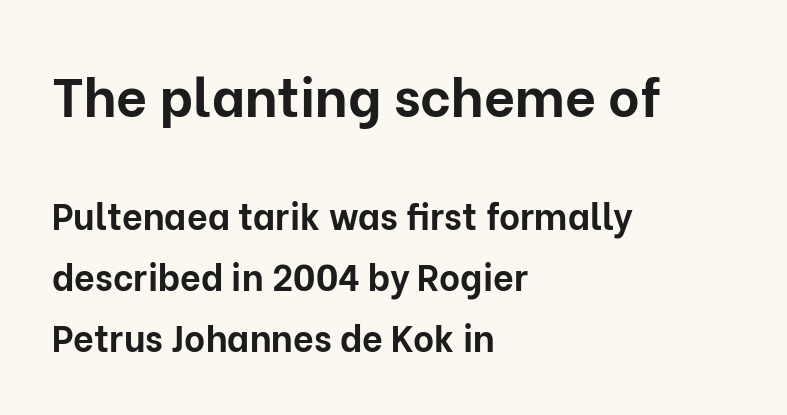
The image shows 54 px bold sans-serif type, upright; set left-aligned, normal line spacing (1.69x), normal letter spacing, not underlined; the first (top) block is 1.5x larger; low stroke contrast and a medium x-height.
